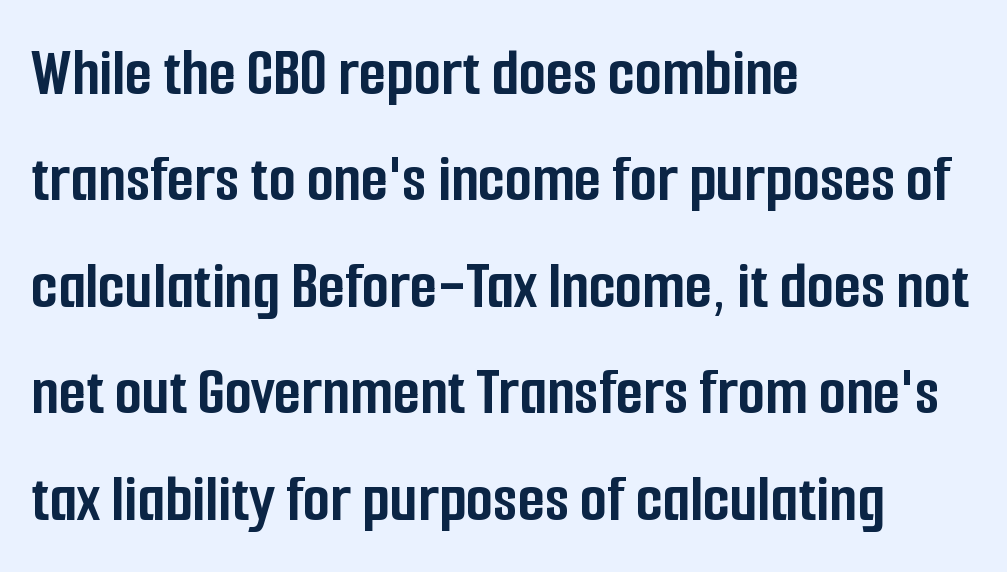
{"serif": "no", "italic": "no", "bold": "yes", "weight": "semibold", "width": "condensed", "stroke_contrast": "low", "x_height": "medium", "monospaced": "no", "underline": "no", "align": "left", "line_spacing": "normal", "line_spacing_ratio": 1.52, "letter_spacing": "normal", "letter_spacing_em": 0.0, "glyph_px": 70}
